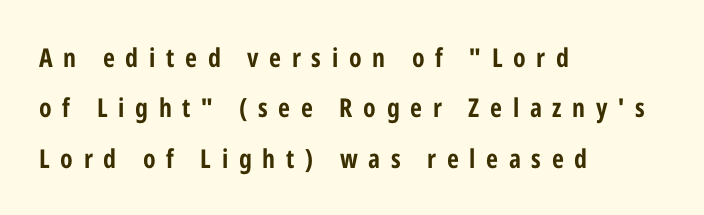
{"italic": "no", "bold": "yes", "underline": "no", "align": "left", "line_spacing": "loose", "line_spacing_ratio": 1.94, "letter_spacing": "wide", "letter_spacing_em": 0.41, "glyph_px": 26}
